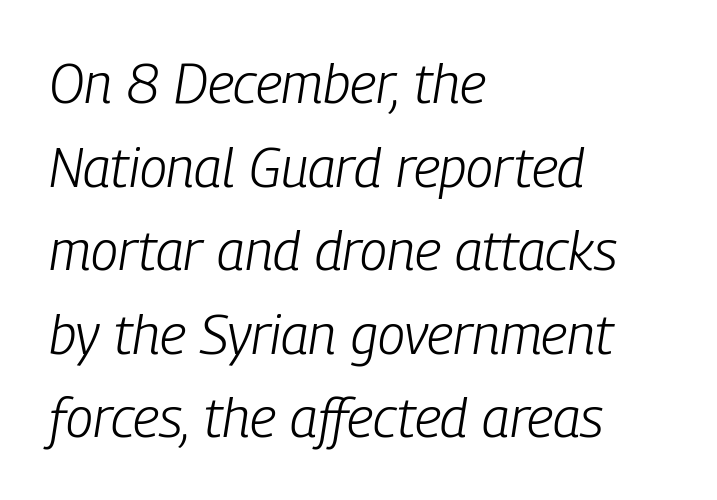
Ink coverage per letter is moderate at most. The string is rendered with underlining switched off. Looks like regular typesetting: each glyph gets only the width it needs. A typesetter would call this zero additional tracking. Compared with typical paragraphs, the rows here are spaced about the same. Compared with a centered layout, this one pins lines to the left instead.
